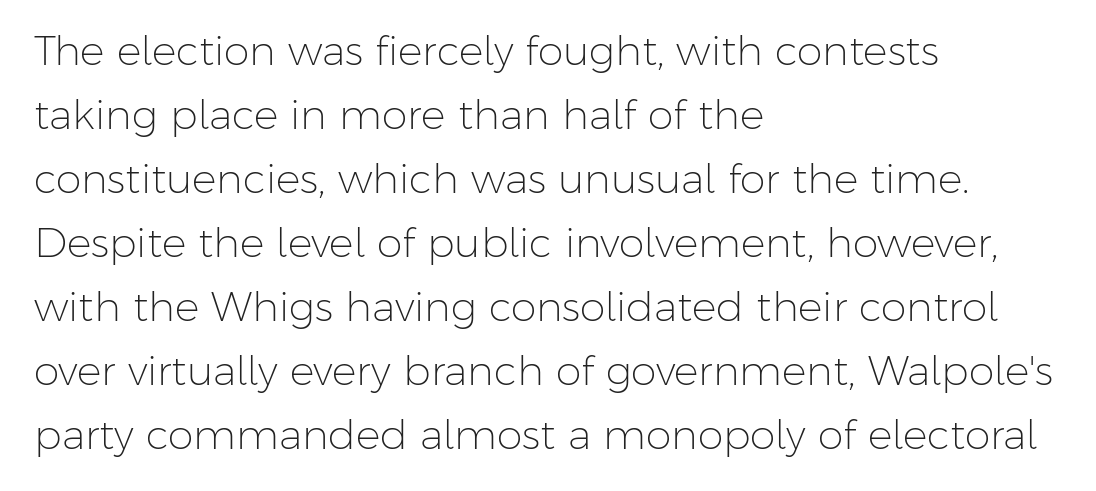
The cut favours lightness, reaching ordinary text weight at its darkest. The rendering keeps characters at their native spacing. The rag falls on the right side of this text block. The specimen omits any rule beneath the text block's lines. The rendering shows plain stroke endings on the letterforms — a sans-serif design.
